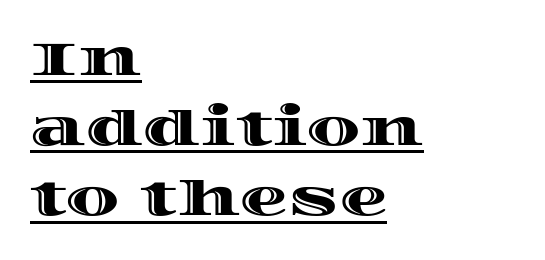
Is this a fixed-width face? No — the glyphs have proportional, varying widths. Spacing between characters is what you'd get straight out of the box. Decoration check: the copy is underlined. Italic? Not at all — the glyphs are vertical. If you measured baseline to baseline, you'd find a middling distance. The paragraph shown leans on its left margin.
